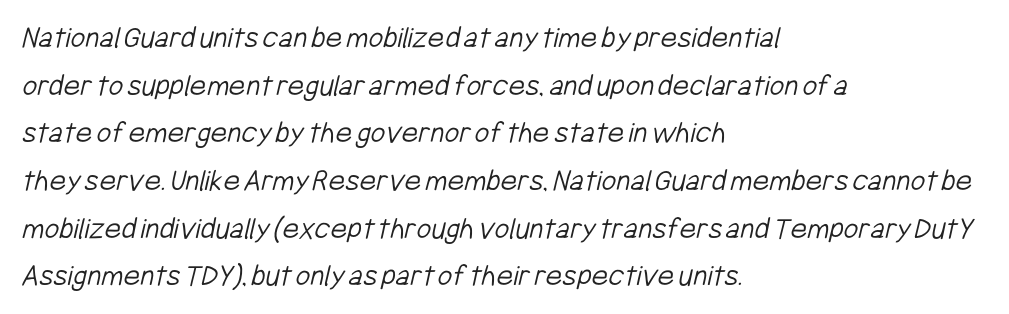
{"serif": "no", "bold": "no", "weight": "light", "width": "condensed", "stroke_contrast": "low", "x_height": "medium", "monospaced": "no", "underline": "no", "align": "left", "line_spacing": "normal", "line_spacing_ratio": 1.49, "letter_spacing": "normal", "letter_spacing_em": 0.0, "glyph_px": 32}
